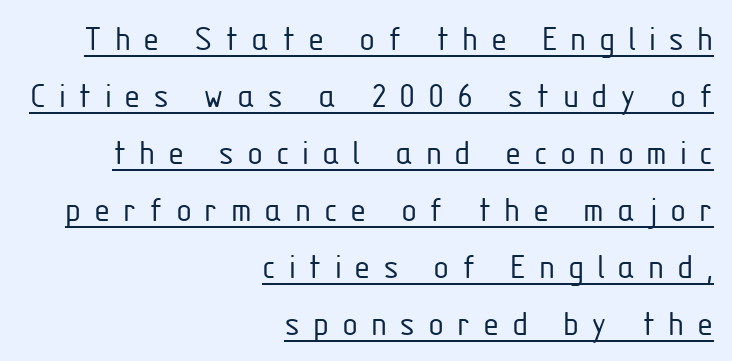
{"serif": "no", "italic": "no", "bold": "no", "weight": "light", "width": "condensed", "stroke_contrast": "low", "x_height": "medium", "monospaced": "no", "underline": "yes", "align": "right", "line_spacing": "normal", "line_spacing_ratio": 1.54, "letter_spacing": "wide", "letter_spacing_em": 0.34, "glyph_px": 37}
